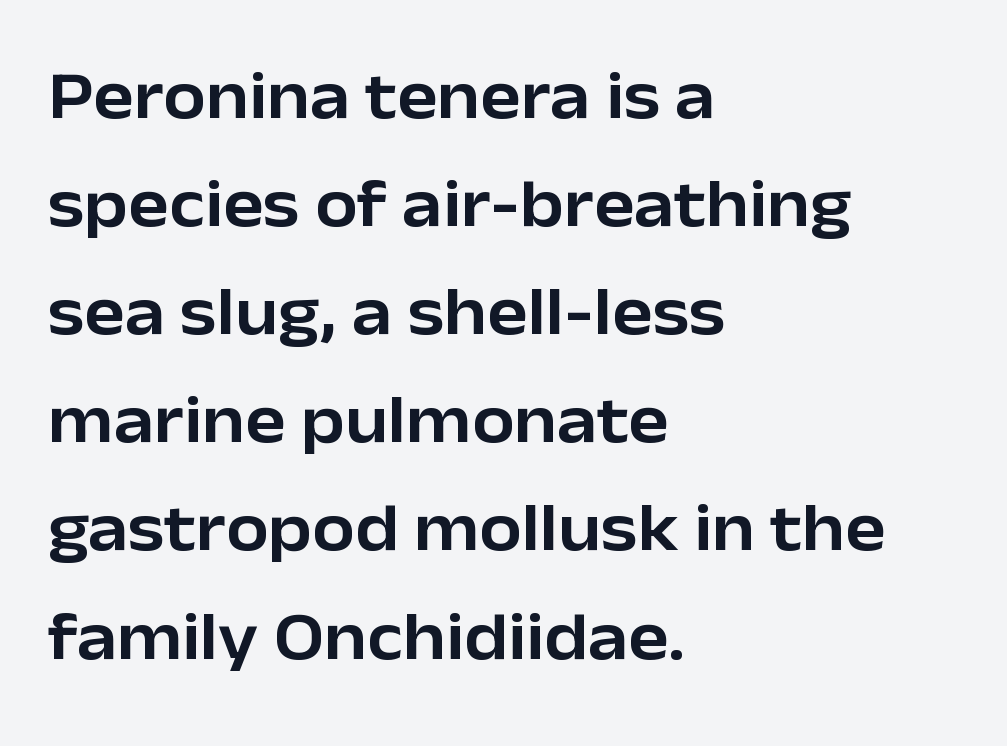
Q: Is the text italic (slanted)? A: No, it is upright.
Q: Is the typeface a serif or a sans-serif typeface? A: Sans-serif.
Q: Is the text underlined? A: No.
Q: How is the paragraph aligned? A: Left-aligned.
Q: Is the spacing between letters normal or unusually wide? A: Normal.
Q: Is the spacing between lines tight, normal or loose? A: Normal.
Q: Width (condensed, normal, or wide)? A: Normal.
Q: Stroke contrast? A: Low.
Q: x-height? A: Medium.
Q: Monospaced? A: No.
